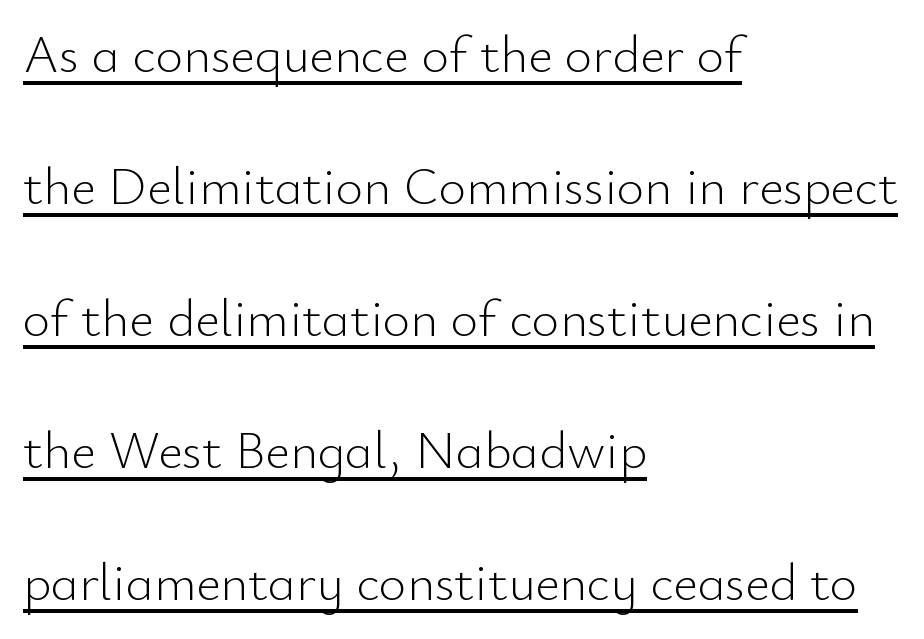
{"serif": "no", "italic": "no", "bold": "no", "weight": "light", "width": "normal", "stroke_contrast": "low", "x_height": "small", "monospaced": "no", "underline": "yes", "align": "left", "line_spacing": "loose", "line_spacing_ratio": 2.49, "letter_spacing": "normal", "letter_spacing_em": 0.0, "glyph_px": 53}
